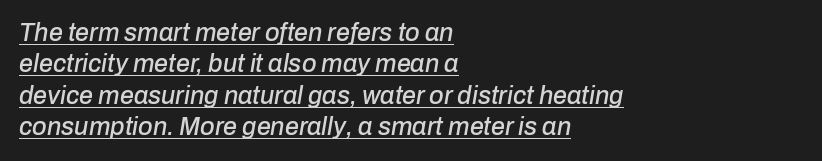
Q: Is the text italic (slanted)? A: Yes, it leans right by about 10 degrees.
Q: Is the text underlined? A: Yes.
Q: How is the paragraph aligned? A: Left-aligned.
Q: Is the spacing between letters normal or unusually wide? A: Normal.
Q: Is the spacing between lines tight, normal or loose? A: Normal.
